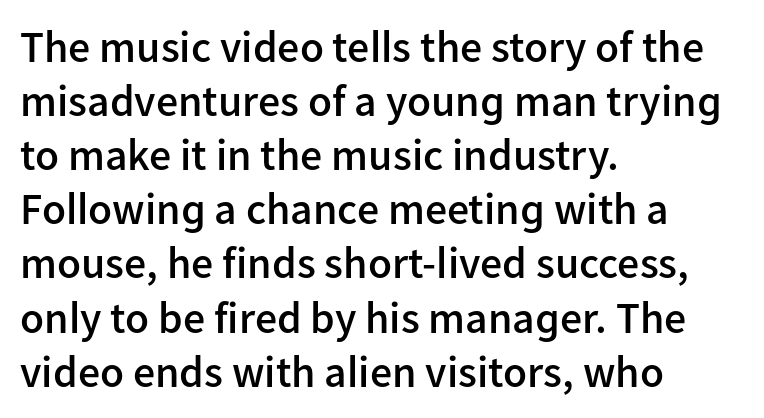
Q: Is the text bold? A: Semi-bold.
Q: Is the text italic (slanted)? A: No, it is upright.
Q: Is the typeface a serif or a sans-serif typeface? A: Sans-serif.
Q: Is the text underlined? A: No.
Q: How is the paragraph aligned? A: Left-aligned.
Q: Is the spacing between letters normal or unusually wide? A: Normal.
Q: Width (condensed, normal, or wide)? A: Normal.
Q: Stroke contrast? A: Low.
Q: x-height? A: Medium.
Q: Monospaced? A: No.
